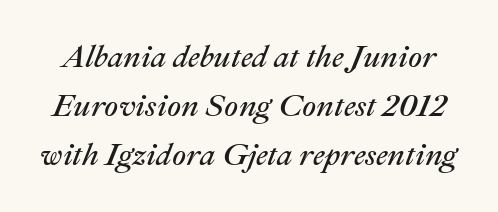
{"italic": "yes", "lean": "right", "slant_degrees": 22, "bold": "no", "weight": "regular", "width": "normal", "stroke_contrast": "medium", "x_height": "medium", "monospaced": "no", "underline": "no", "line_spacing": "normal", "line_spacing_ratio": 1.58, "letter_spacing": "normal", "letter_spacing_em": 0.0, "glyph_px": 31}
